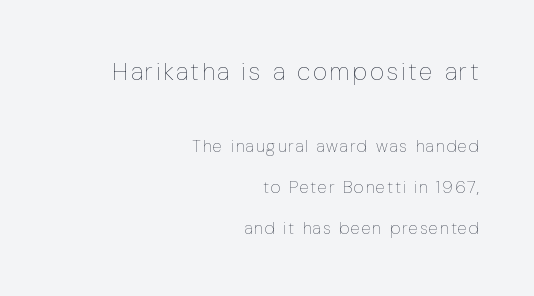
{"italic": "no", "bold": "no", "underline": "no", "align": "right", "line_spacing": "loose", "line_spacing_ratio": 2.41, "larger_block": "first", "size_ratio": 1.47, "glyph_px": 25}
